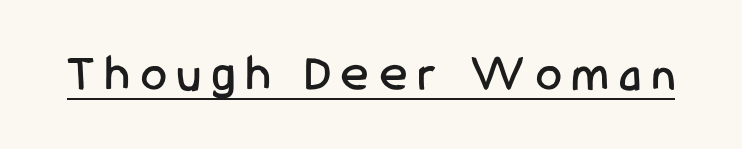
The image shows 52 px condensed sans-serif type, upright; set unusually wide letter spacing (+0.21 em), underlined; low stroke contrast and a medium x-height.
